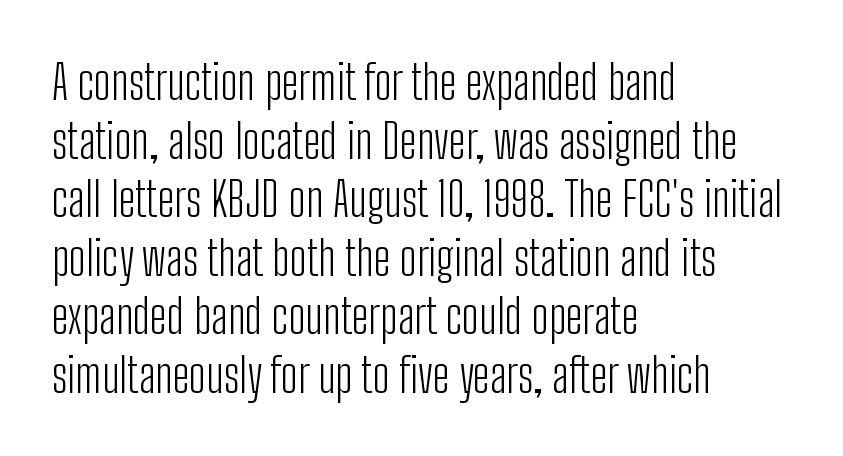
The image shows 48 px light, condensed sans-serif type, upright; set left-aligned, line spacing 1.22x, normal letter spacing, not underlined; low stroke contrast and a medium x-height.
